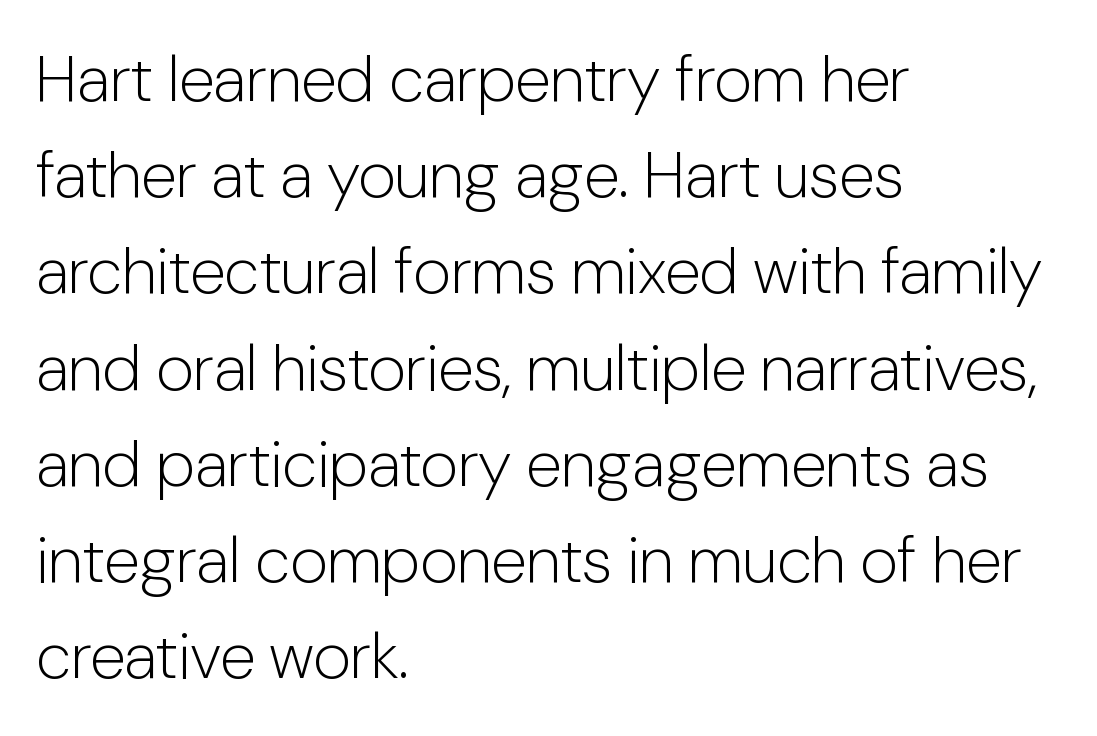
The image shows 65 px light sans-serif type, upright; set left-aligned, normal line spacing (1.48x), normal letter spacing, not underlined; low stroke contrast and a medium x-height.
